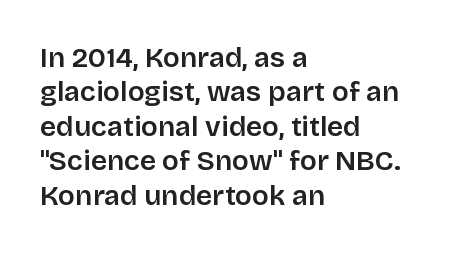
Caption: semibold face, moderately heavy strokes. The rag falls on the right side of this text block. This rendering features lettering with no underline. Typographically, this falls in the sans-serif category. Tracking here is standard; glyphs follow each other at the usual distance.
